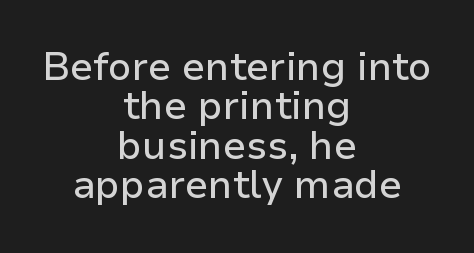
Q: Is the text italic (slanted)? A: No, it is upright.
Q: Is the typeface a serif or a sans-serif typeface? A: Sans-serif.
Q: Is the text underlined? A: No.
Q: How is the paragraph aligned? A: Centered.
Q: Is the spacing between letters normal or unusually wide? A: Normal.
Q: Is the spacing between lines tight, normal or loose? A: Tight.
Q: Width (condensed, normal, or wide)? A: Normal.
Q: Stroke contrast? A: Low.
Q: x-height? A: Medium.
Q: Monospaced? A: No.
